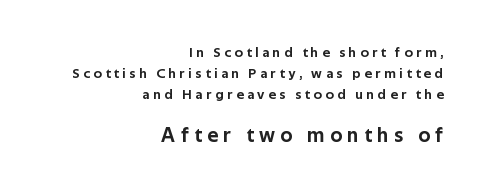
Q: Is the text italic (slanted)? A: No, it is upright.
Q: Is the text underlined? A: No.
Q: How is the paragraph aligned? A: Right-aligned.
Q: Is the spacing between letters normal or unusually wide? A: Unusually wide.
Q: Is the spacing between lines tight, normal or loose? A: Normal.
Q: Which block of text is set in a larger size, the first (top) or the second (bottom)? A: The second (bottom) one.
